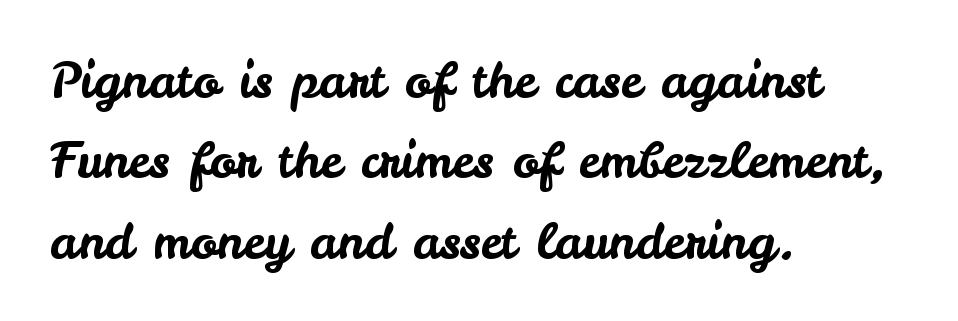
The image shows 49 px sans-serif type; set left-aligned, normal line spacing (1.64x), normal letter spacing, not underlined; low stroke contrast and a small x-height.
